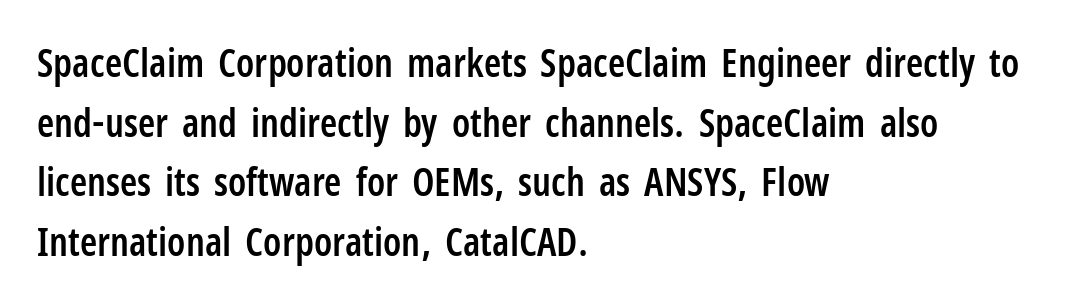
Q: Is the text bold? A: Semi-bold.
Q: Is the text italic (slanted)? A: No, it is upright.
Q: Is the typeface a serif or a sans-serif typeface? A: Sans-serif.
Q: Is the text underlined? A: No.
Q: How is the paragraph aligned? A: Left-aligned.
Q: Is the spacing between letters normal or unusually wide? A: Normal.
Q: Is the spacing between lines tight, normal or loose? A: Normal.
Q: Width (condensed, normal, or wide)? A: Condensed.
Q: Stroke contrast? A: Low.
Q: x-height? A: Medium.
Q: Monospaced? A: No.
